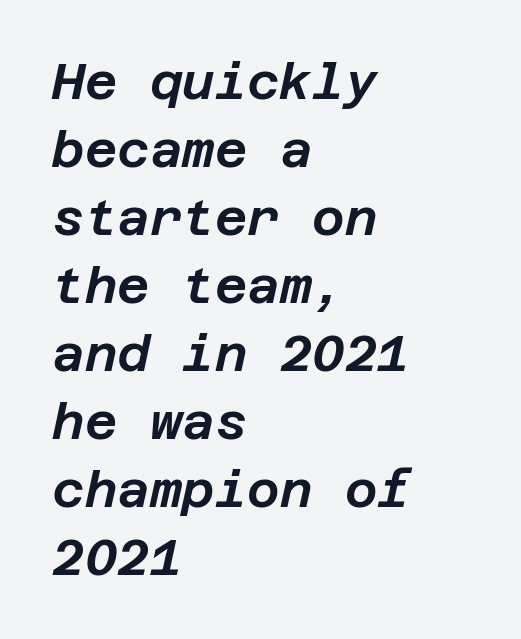
{"italic": "yes", "lean": "right", "slant_degrees": 12, "width": "normal", "stroke_contrast": "low", "x_height": "large", "underline": "no", "align": "left", "line_spacing": "normal", "line_spacing_ratio": 1.36, "letter_spacing": "normal", "letter_spacing_em": 0.0, "glyph_px": 50}
